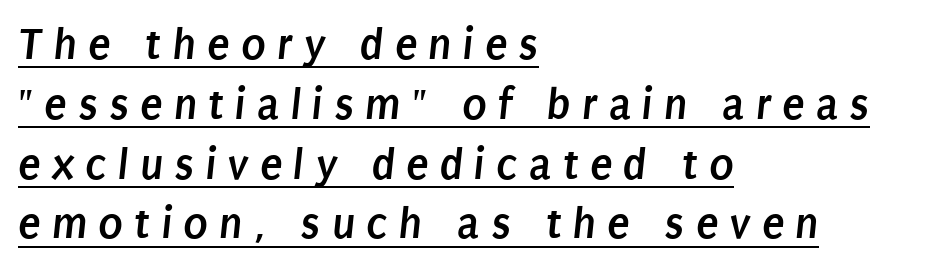
Q: Is the text bold? A: Yes.
Q: Is the typeface a serif or a sans-serif typeface? A: Sans-serif.
Q: Is the text underlined? A: Yes.
Q: How is the paragraph aligned? A: Left-aligned.
Q: Is the spacing between letters normal or unusually wide? A: Unusually wide.
Q: Is the spacing between lines tight, normal or loose? A: Normal.
Q: Width (condensed, normal, or wide)? A: Condensed.
Q: Stroke contrast? A: Low.
Q: x-height? A: Large.
Q: Monospaced? A: No.
